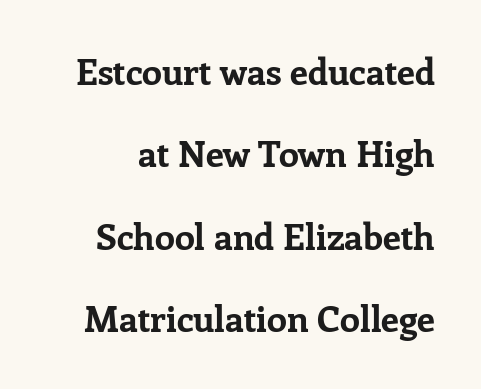
The image shows 36 px bold serif type, upright; set loose line spacing (2.29x), normal letter spacing, not underlined; low stroke contrast and a medium x-height.
